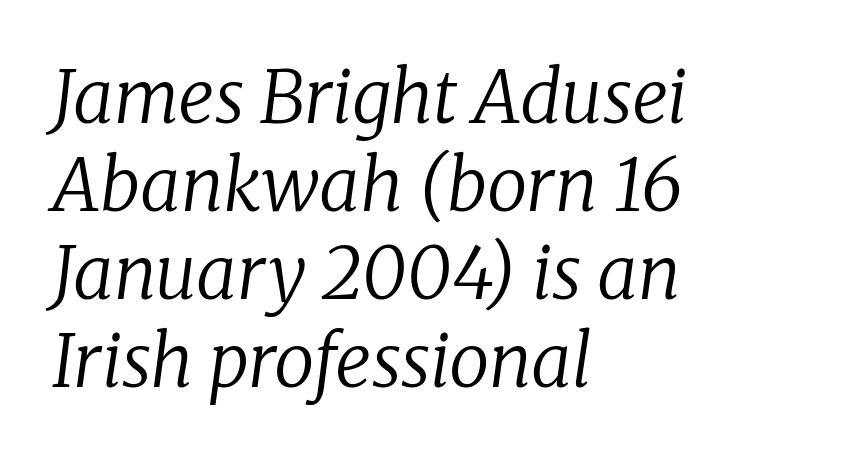
Q: Is the text bold? A: No.
Q: Is the text italic (slanted)? A: Yes, it leans right by about 8 degrees.
Q: Is the typeface a serif or a sans-serif typeface? A: Serif.
Q: Is the text underlined? A: No.
Q: How is the paragraph aligned? A: Left-aligned.
Q: Is the spacing between letters normal or unusually wide? A: Normal.
Q: Width (condensed, normal, or wide)? A: Normal.
Q: Stroke contrast? A: Low.
Q: x-height? A: Medium.
Q: Monospaced? A: No.
